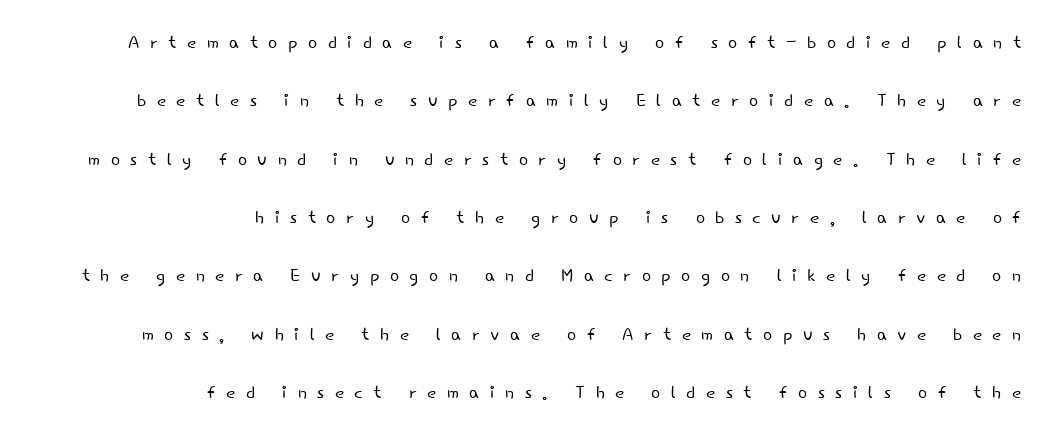
{"italic": "no", "bold": "no", "underline": "no", "align": "right", "line_spacing": "loose", "line_spacing_ratio": 2.43, "letter_spacing": "wide", "letter_spacing_em": 0.44, "glyph_px": 24}
